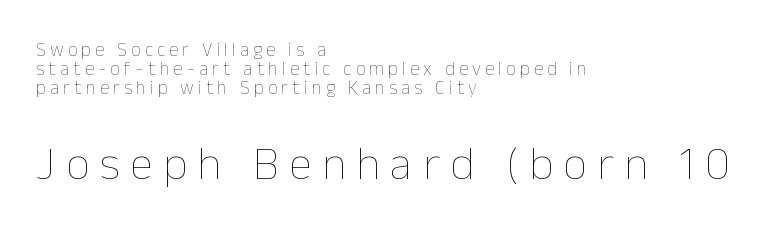
The image shows 47 px thin type, upright; set left-aligned, tight line spacing (1.01x), unusually wide letter spacing (+0.22 em), not underlined; the second (bottom) block is 2.47x larger; low stroke contrast and a medium x-height.
